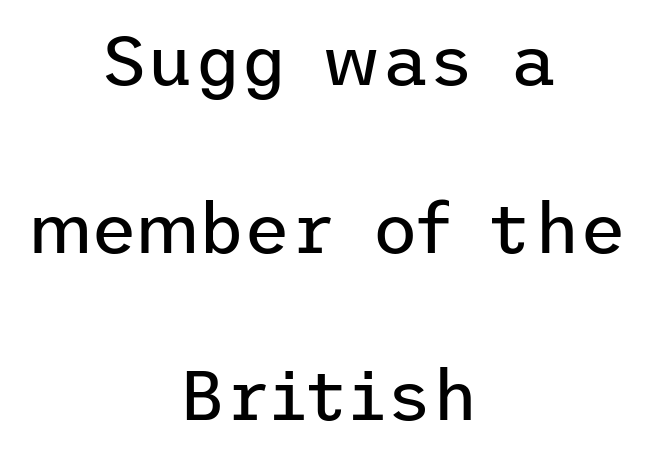
Q: Is the text bold? A: No.
Q: Is the text italic (slanted)? A: No, it is upright.
Q: Is the typeface a serif or a sans-serif typeface? A: Sans-serif.
Q: Is the text underlined? A: No.
Q: How is the paragraph aligned? A: Centered.
Q: Is the spacing between letters normal or unusually wide? A: Normal.
Q: Is the spacing between lines tight, normal or loose? A: Loose.
Q: Width (condensed, normal, or wide)? A: Normal.
Q: Stroke contrast? A: Low.
Q: x-height? A: Medium.
